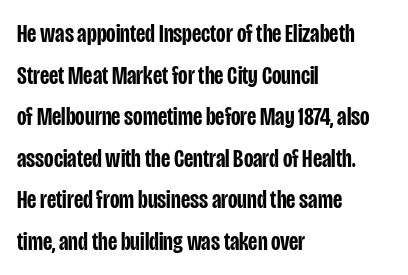
{"italic": "no", "bold": "semi", "underline": "no", "align": "left", "line_spacing": "normal", "line_spacing_ratio": 1.6, "letter_spacing": "normal", "letter_spacing_em": 0.0, "glyph_px": 26}
